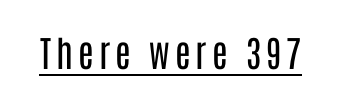
The image shows 36 px regular-weight, condensed sans-serif type, upright; set underlined; low stroke contrast and a large x-height.
